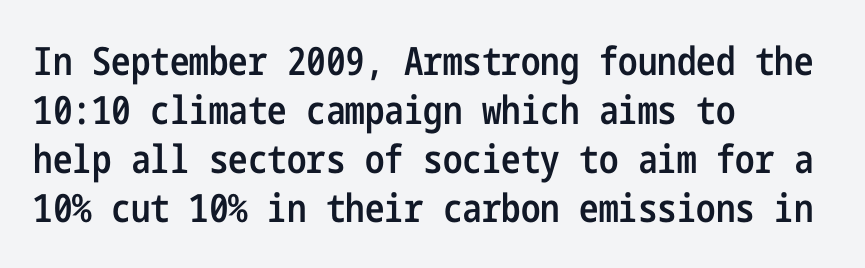
The space beneath each line is pristine and unruled. The text block is weighted toward the left margin, trailing off unevenly rightward. Each word holds together tightly as a unit, with standard inter-letter gaps. Stems and bowls a touch heavier than normal — semibold. How would I describe the line gaps? Plain and ordinary.
